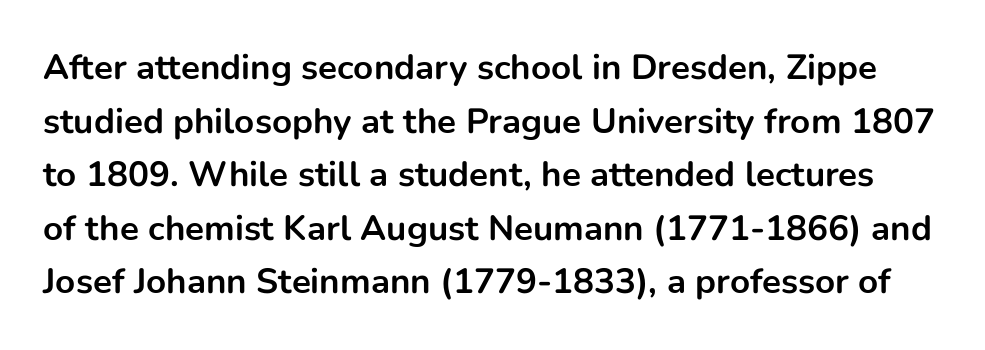
These lines sit exactly where default settings would place them. The tracking reads as untouched default to a designer's eye. Heavy-handed strokes throughout: this text is bold. Is this a fixed-width face? No — the glyphs have proportional, varying widths. Designer's note — italics off, roman on.
